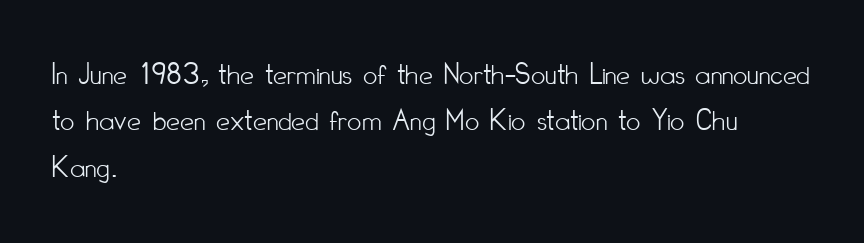
What's the leading like? Ordinary, nothing unusual. The typeface chosen for these lines omits serifs. A clean baseline with only descenders dipping below it. Think of a printed novel: that variable character pitch is what you see here.
